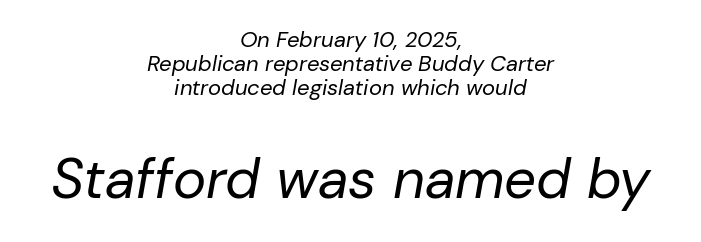
{"italic": "yes", "lean": "right", "slant_degrees": 10, "bold": "no", "weight": "regular", "width": "normal", "stroke_contrast": "low", "x_height": "medium", "monospaced": "no", "underline": "no", "align": "center", "line_spacing": "tight", "line_spacing_ratio": 1.1, "letter_spacing": "normal", "letter_spacing_em": 0.0, "larger_block": "second", "size_ratio": 2.55, "glyph_px": 56}
